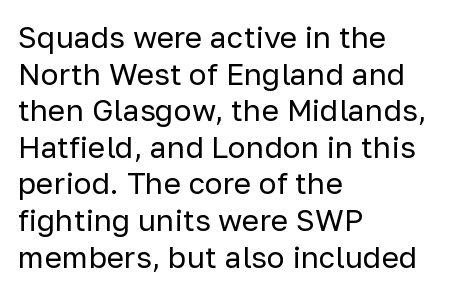
Q: Is the text bold? A: No.
Q: Is the text italic (slanted)? A: No, it is upright.
Q: Is the typeface a serif or a sans-serif typeface? A: Sans-serif.
Q: Is the text underlined? A: No.
Q: How is the paragraph aligned? A: Left-aligned.
Q: Is the spacing between letters normal or unusually wide? A: Normal.
Q: Width (condensed, normal, or wide)? A: Normal.
Q: Stroke contrast? A: Low.
Q: x-height? A: Medium.
Q: Monospaced? A: No.
